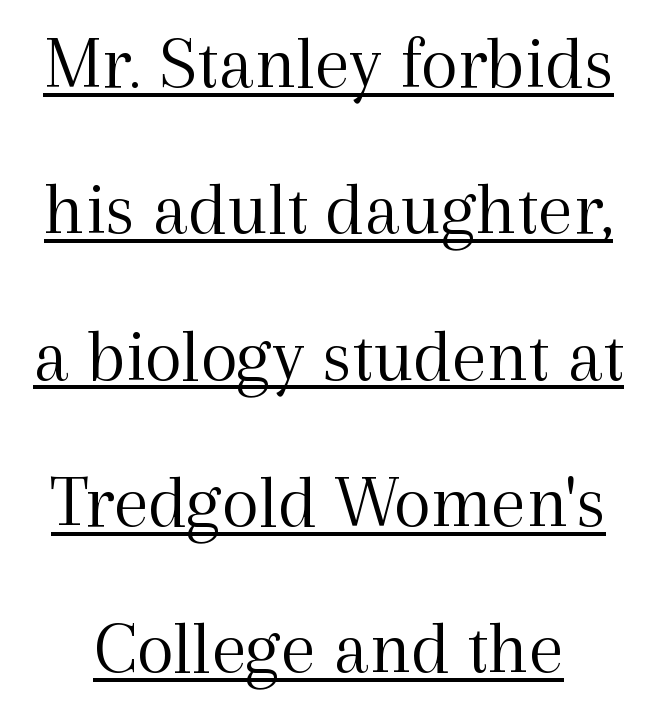
The image shows 77 px light serif type, upright; set loose line spacing (1.9x), normal letter spacing, underlined; a medium x-height.
